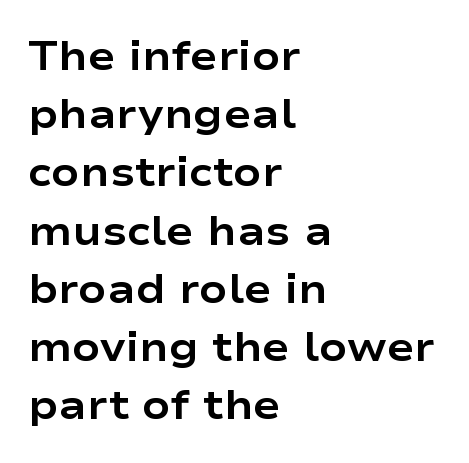
Nothing sits at the stroke ends, so this counts as sans-serif. The ragged edge is on the right, which tells us the setting is flush left. Spacing between characters is what you'd get straight out of the box. On the weight axis this lands at bold, roughly 700.
